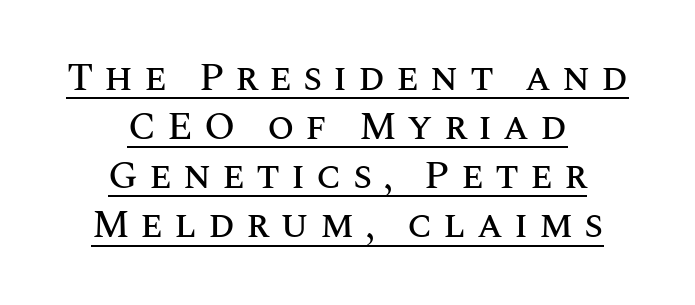
Q: Is the text italic (slanted)? A: No, it is upright.
Q: Is the text underlined? A: Yes.
Q: How is the paragraph aligned? A: Centered.
Q: Is the spacing between letters normal or unusually wide? A: Unusually wide.
Q: Is the spacing between lines tight, normal or loose? A: Normal.
Q: Width (condensed, normal, or wide)? A: Normal.
Q: Stroke contrast? A: Medium.
Q: x-height? A: Large.
Q: Monospaced? A: No.
